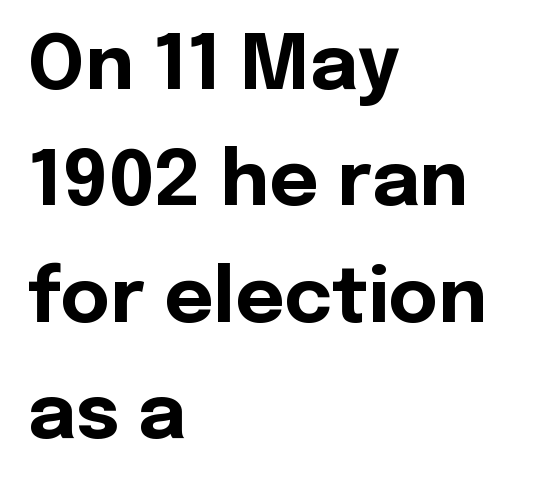
The image shows 76 px bold sans-serif type, upright; set left-aligned, normal line spacing (1.53x), normal letter spacing, not underlined; a medium x-height.
